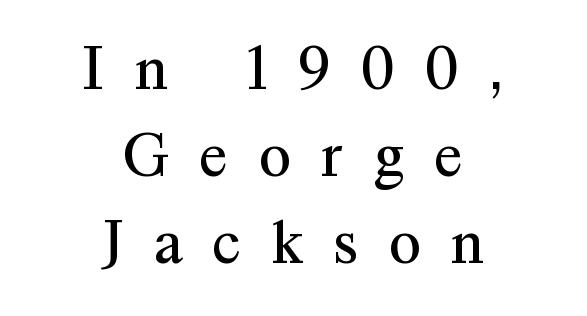
{"serif": "yes", "italic": "no", "bold": "no", "weight": "regular", "width": "normal", "stroke_contrast": "medium", "x_height": "medium", "monospaced": "no", "underline": "no", "align": "center", "line_spacing": "normal", "line_spacing_ratio": 1.34, "letter_spacing": "wide", "letter_spacing_em": 0.47, "glyph_px": 65}
